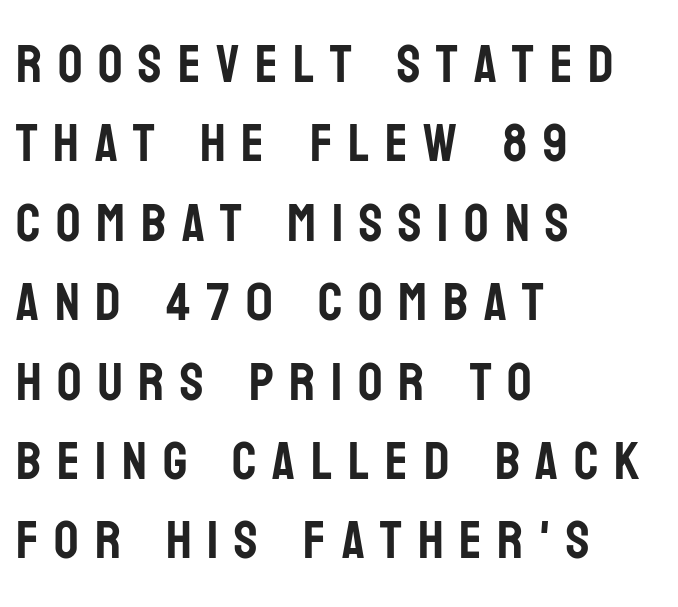
The image shows 54 px condensed sans-serif type, upright; set left-aligned, normal line spacing (1.47x), unusually wide letter spacing (+0.29 em), not underlined; low stroke contrast and a large x-height.
